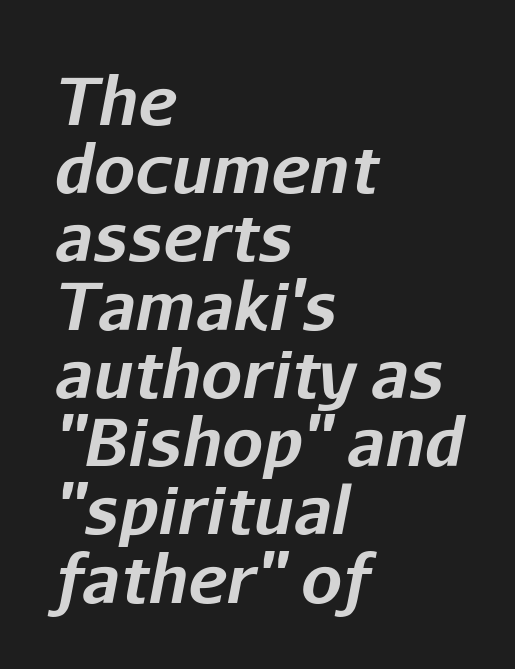
The lines in this sample share a left origin and differ only in where they stop. Slanted lettering throughout. Does extra space separate the letters? No, they use regular spacing. Here the designer chose a conventional face with non-uniform glyph widths. Strong, thick strokes mark this as bold type.
